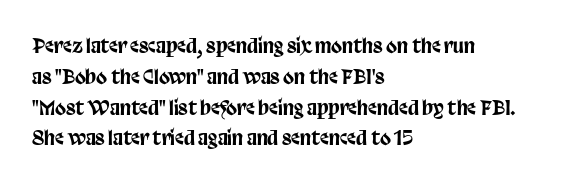
Q: Is the text italic (slanted)? A: No, it is upright.
Q: Is the text underlined? A: No.
Q: How is the paragraph aligned? A: Left-aligned.
Q: Is the spacing between letters normal or unusually wide? A: Normal.
Q: Is the spacing between lines tight, normal or loose? A: Normal.
